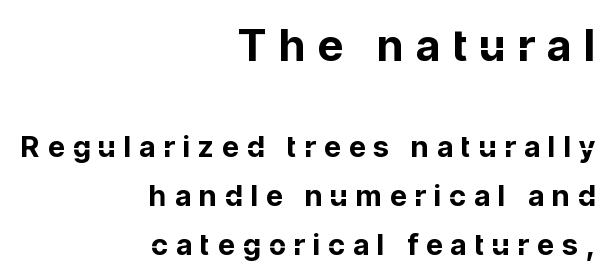
The image shows 44 px bold sans-serif type, upright; set right-aligned, normal line spacing (1.69x), unusually wide letter spacing (+0.29 em), not underlined; the first (top) block is 1.52x larger; low stroke contrast and a medium x-height.
